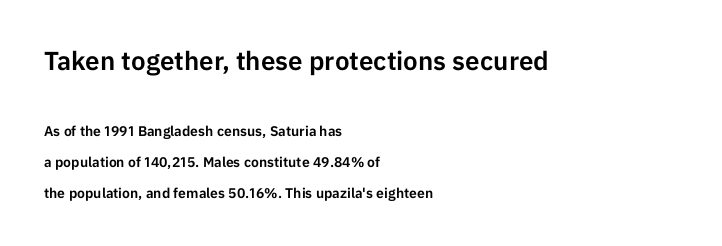
Vertically, the passage feels expansive, rows floating well apart. The type sits square on the baseline with zero lean. These lines are set flush left with a ragged right edge. The type is set solid horizontally, with unmodified tracking.
